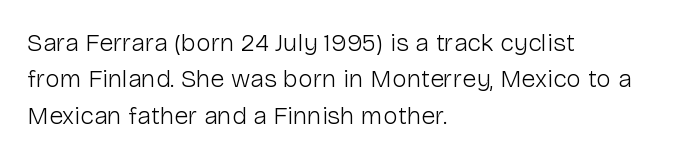
In terms of posture, this sample is upright. The passage shown has conventional tracking throughout. The zone under the glyphs is completely vacant. The lines are quadded left. These glyphs show unthickened strokes, regular width or finer. Rows of type keep a routine distance in the vertical direction.
